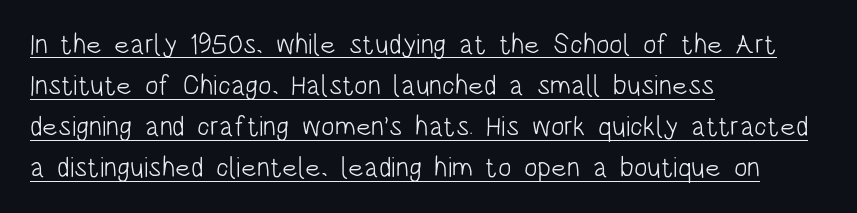
Is this a fixed-width face? No — the glyphs have proportional, varying widths. Left-aligned paragraph, ragged on the right. How would I describe the line gaps? Plain and ordinary. Does the type have serifs? No, each stem ends abruptly. Ink coverage per letter is moderate at most.
